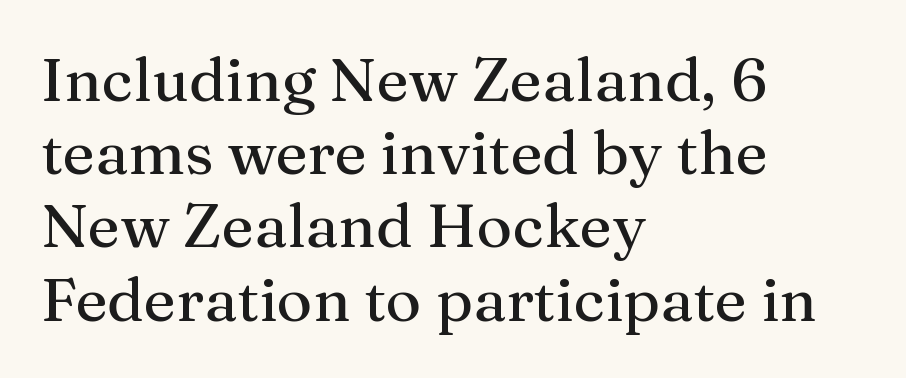
Is this a sans? No — the strokes have serifs. A classic flush-left, rag-right setting is used for this passage. The line texture is even and compact thanks to regular tracking. Descenders hang freely into open space.
